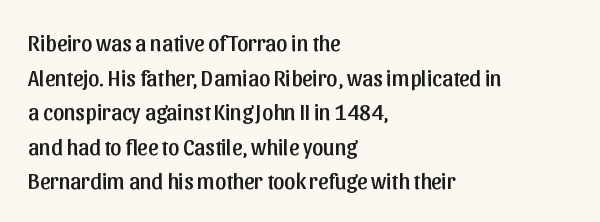
The image shows 22 px text type, upright; set left-aligned, normal line spacing (1.57x), normal letter spacing, not underlined.
